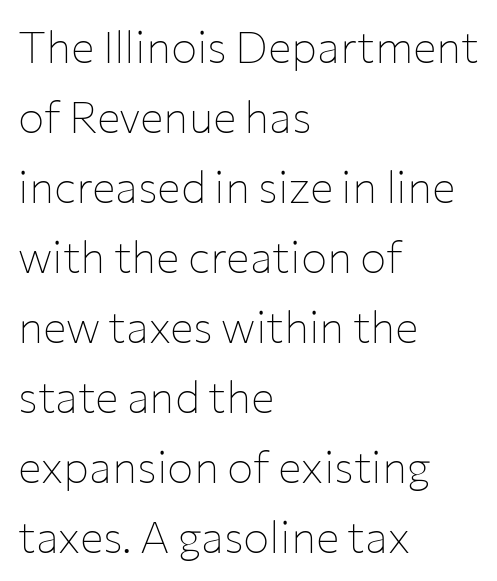
Q: Is the text bold? A: No.
Q: Is the text italic (slanted)? A: No, it is upright.
Q: Is the typeface a serif or a sans-serif typeface? A: Sans-serif.
Q: Is the text underlined? A: No.
Q: How is the paragraph aligned? A: Left-aligned.
Q: Is the spacing between letters normal or unusually wide? A: Normal.
Q: Is the spacing between lines tight, normal or loose? A: Normal.
Q: Width (condensed, normal, or wide)? A: Normal.
Q: Stroke contrast? A: Low.
Q: x-height? A: Medium.
Q: Monospaced? A: No.
